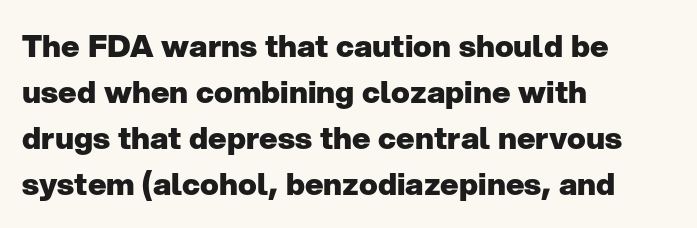
The image shows 31 px heavy sans-serif type, upright; set left-aligned, normal line spacing (1.48x), normal letter spacing, not underlined; low stroke contrast and a medium x-height.
